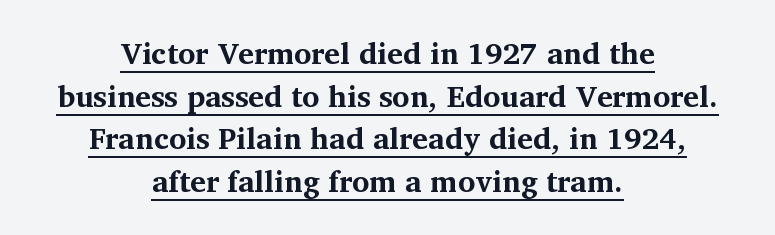
Q: Is the text bold? A: Yes.
Q: Is the text italic (slanted)? A: No, it is upright.
Q: Is the typeface a serif or a sans-serif typeface? A: Serif.
Q: Is the text underlined? A: Yes.
Q: How is the paragraph aligned? A: Centered.
Q: Is the spacing between letters normal or unusually wide? A: Normal.
Q: Is the spacing between lines tight, normal or loose? A: Normal.
Q: Width (condensed, normal, or wide)? A: Normal.
Q: Stroke contrast? A: Medium.
Q: x-height? A: Medium.
Q: Monospaced? A: No.
